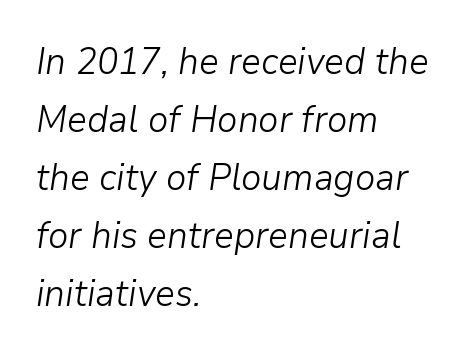
{"italic": "yes", "lean": "right", "slant_degrees": 9, "bold": "no", "weight": "light", "width": "normal", "stroke_contrast": "low", "x_height": "medium", "monospaced": "no", "underline": "no", "align": "left", "line_spacing": "normal", "line_spacing_ratio": 1.57, "letter_spacing": "normal", "letter_spacing_em": 0.0, "glyph_px": 37}
